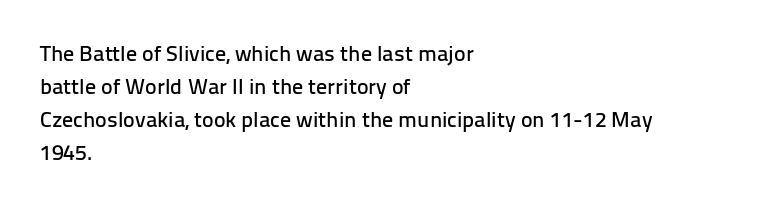
{"italic": "no", "underline": "no", "align": "left", "line_spacing": "normal", "line_spacing_ratio": 1.5, "letter_spacing": "normal", "letter_spacing_em": 0.0, "glyph_px": 22}
